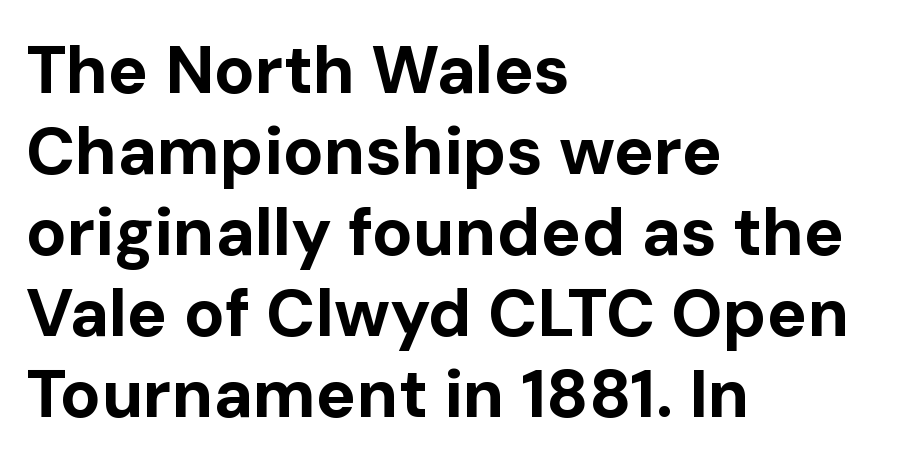
{"serif": "no", "italic": "no", "bold": "yes", "weight": "bold", "width": "normal", "stroke_contrast": "low", "x_height": "medium", "monospaced": "no", "underline": "no", "align": "left", "line_spacing_ratio": 1.21, "letter_spacing": "normal", "letter_spacing_em": 0.0, "glyph_px": 67}
